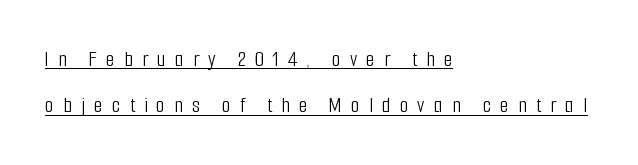
Vertical spacing — loose. Underlining? Definitely there. The rag falls on the right side of this text block. No chunkiness to these letters — they're not bold. Between one letter and the next there's a generous, obvious gap.
